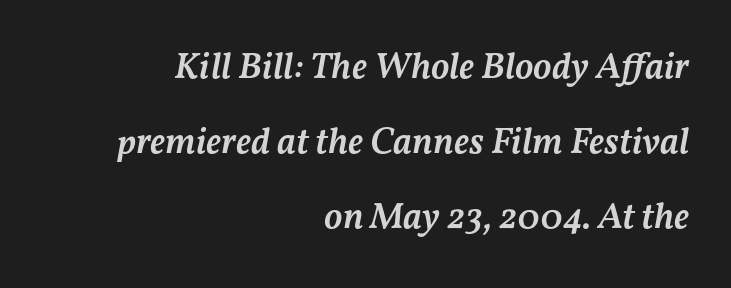
Q: Is the text bold? A: Semi-bold.
Q: Is the text italic (slanted)? A: Yes, it leans right by about 11 degrees.
Q: Is the text underlined? A: No.
Q: How is the paragraph aligned? A: Right-aligned.
Q: Is the spacing between letters normal or unusually wide? A: Normal.
Q: Is the spacing between lines tight, normal or loose? A: Loose.
Q: Width (condensed, normal, or wide)? A: Normal.
Q: Stroke contrast? A: Medium.
Q: x-height? A: Medium.
Q: Monospaced? A: No.
